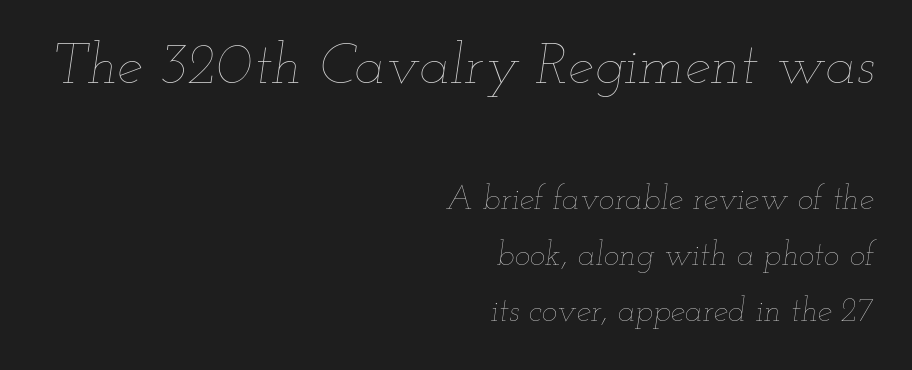
Leading: standard. Is the type slanted? Yes — the strokes lean at a clear angle. One-word summary of the alignment: right. Compare the two chunks: the upper has the greater cap height.
